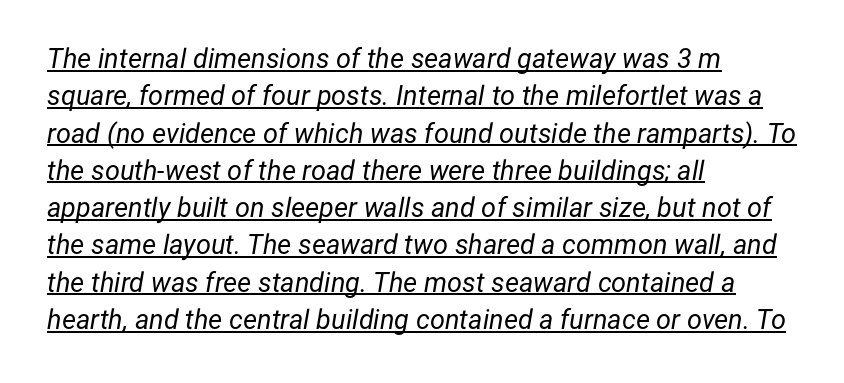
{"italic": "yes", "lean": "right", "slant_degrees": 12, "bold": "no", "underline": "yes", "align": "left", "line_spacing": "normal", "line_spacing_ratio": 1.38, "letter_spacing": "normal", "letter_spacing_em": 0.0, "glyph_px": 27}
